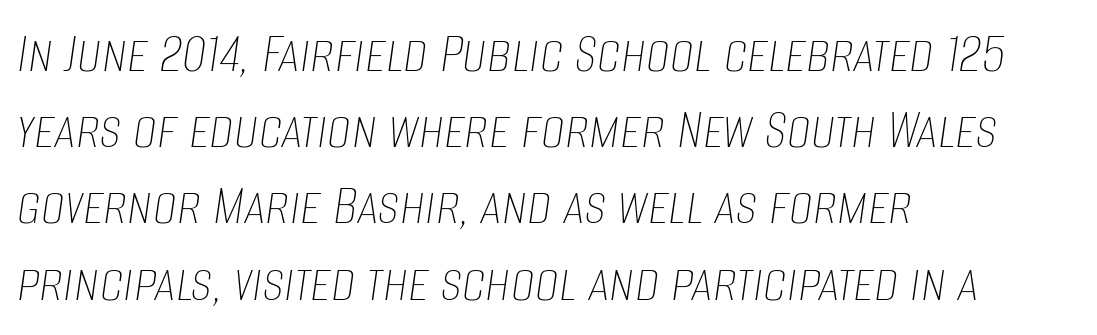
The image shows 60 px thin, condensed type, italic (leaning right); set left-aligned, normal line spacing (1.27x), normal letter spacing, not underlined; low stroke contrast and a large x-height.
